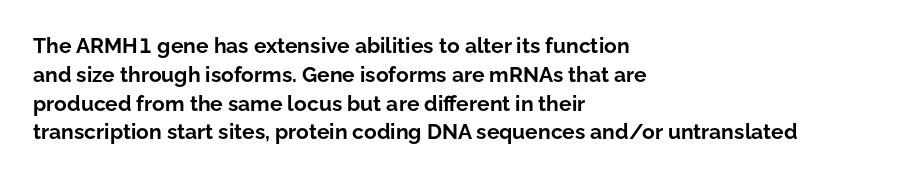
Q: Is the text bold? A: Yes.
Q: Is the text italic (slanted)? A: No, it is upright.
Q: Is the text underlined? A: No.
Q: How is the paragraph aligned? A: Left-aligned.
Q: Is the spacing between letters normal or unusually wide? A: Normal.
Q: Is the spacing between lines tight, normal or loose? A: Normal.
